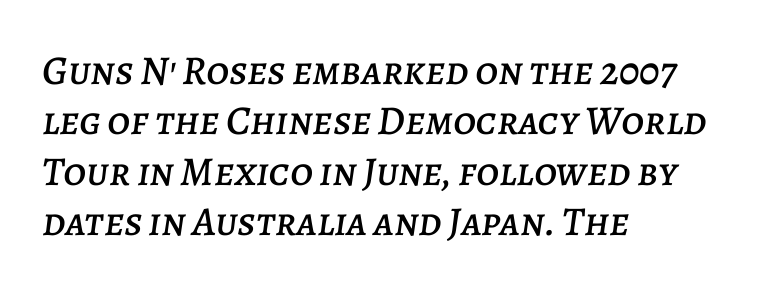
Q: Is the text italic (slanted)? A: Yes, it leans right by about 7 degrees.
Q: Is the text underlined? A: No.
Q: How is the paragraph aligned? A: Left-aligned.
Q: Is the spacing between letters normal or unusually wide? A: Normal.
Q: Width (condensed, normal, or wide)? A: Normal.
Q: Stroke contrast? A: Low.
Q: x-height? A: Large.
Q: Monospaced? A: No.
